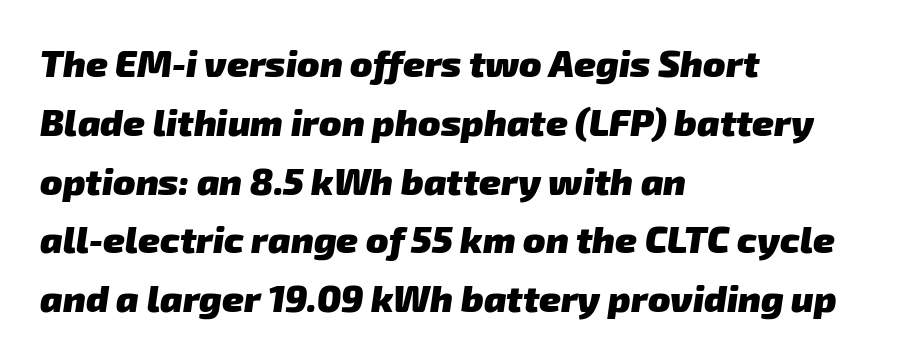
Q: Is the text bold? A: Yes.
Q: Is the typeface a serif or a sans-serif typeface? A: Sans-serif.
Q: Is the text underlined? A: No.
Q: How is the paragraph aligned? A: Left-aligned.
Q: Is the spacing between letters normal or unusually wide? A: Normal.
Q: Is the spacing between lines tight, normal or loose? A: Normal.
Q: Width (condensed, normal, or wide)? A: Normal.
Q: Stroke contrast? A: Low.
Q: x-height? A: Medium.
Q: Monospaced? A: No.
